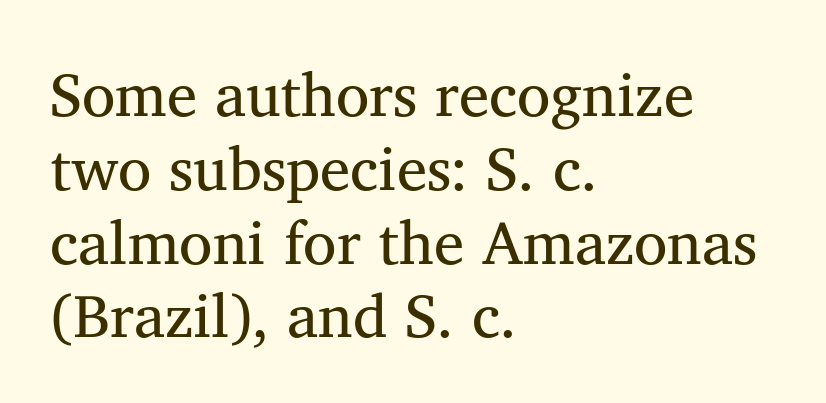
Q: Is the text bold? A: No.
Q: Is the text italic (slanted)? A: No, it is upright.
Q: Is the typeface a serif or a sans-serif typeface? A: Serif.
Q: Is the text underlined? A: No.
Q: How is the paragraph aligned? A: Left-aligned.
Q: Is the spacing between letters normal or unusually wide? A: Normal.
Q: Width (condensed, normal, or wide)? A: Normal.
Q: Stroke contrast? A: Medium.
Q: x-height? A: Medium.
Q: Monospaced? A: No.
